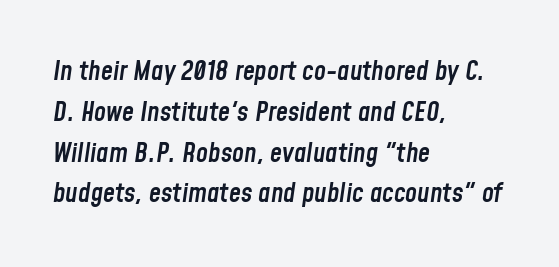
Q: Is the text bold? A: Semi-bold.
Q: Is the text italic (slanted)? A: Yes, it leans right by about 8 degrees.
Q: Is the text underlined? A: No.
Q: How is the paragraph aligned? A: Left-aligned.
Q: Is the spacing between letters normal or unusually wide? A: Normal.
Q: Is the spacing between lines tight, normal or loose? A: Normal.
